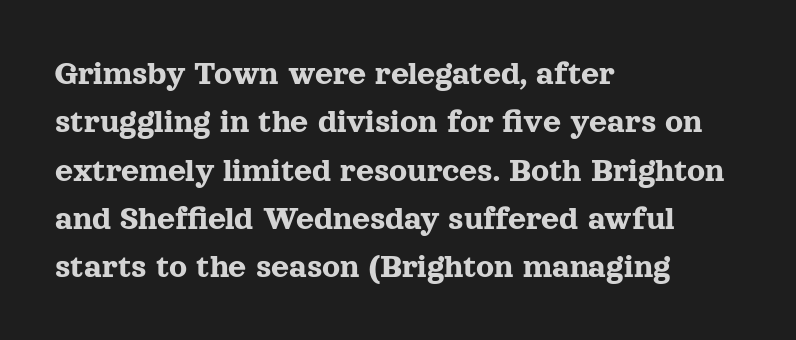
The letters stand upright; this is a roman face. Summary of vertical rhythm: regular, with standard interline spacing. Lines of text with bare space underneath. Each letter's strokes conclude with small projecting serifs. Looks like regular typesetting: each glyph gets only the width it needs.
